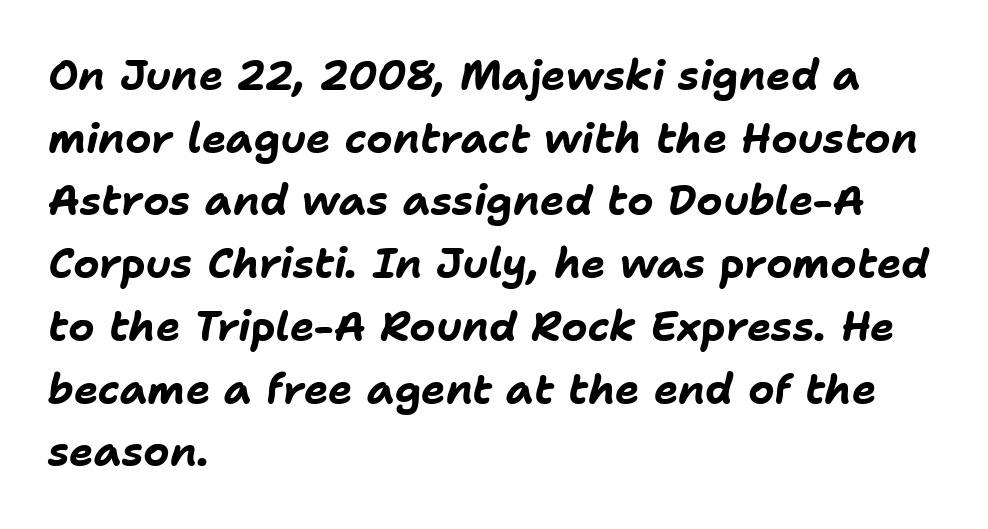
The image shows 41 px bold type, italic (leaning right); set left-aligned, normal line spacing (1.53x), normal letter spacing, not underlined; low stroke contrast and a medium x-height.
